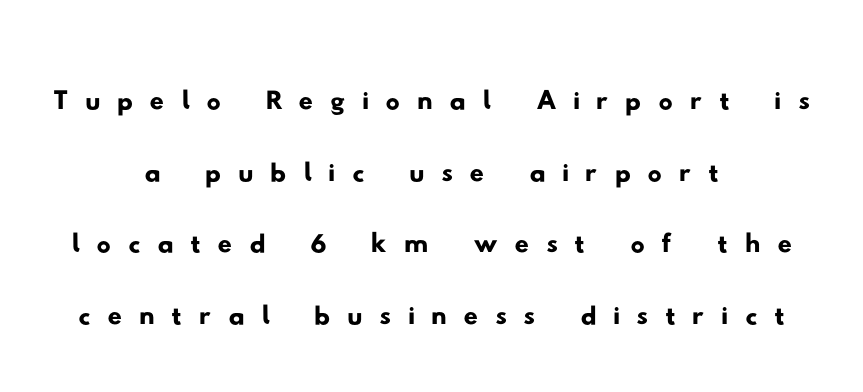
{"serif": "no", "width": "wide", "stroke_contrast": "low", "x_height": "small", "monospaced": "no", "underline": "no", "align": "center", "line_spacing": "tight", "line_spacing_ratio": 1.01, "letter_spacing": "wide", "letter_spacing_em": 0.23, "glyph_px": 71}
